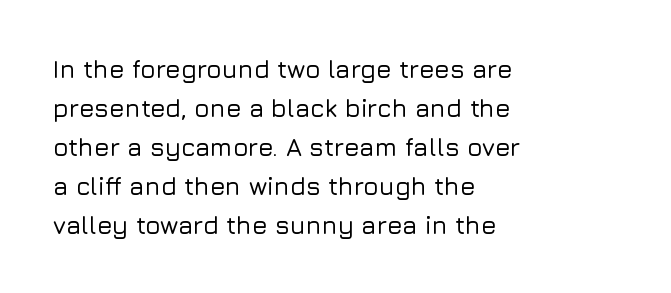
{"italic": "no", "underline": "no", "align": "left", "line_spacing": "normal", "line_spacing_ratio": 1.56, "letter_spacing": "normal", "letter_spacing_em": 0.0, "glyph_px": 25}
